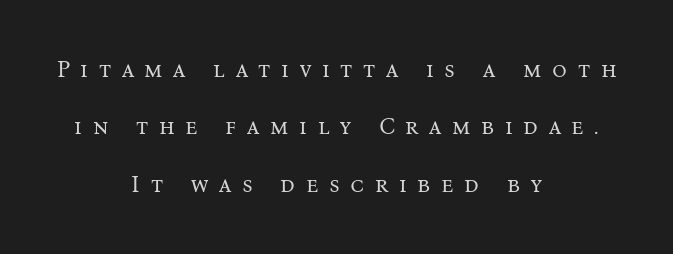
{"italic": "no", "bold": "no", "underline": "no", "align": "center", "line_spacing": "loose", "line_spacing_ratio": 2.49, "letter_spacing": "wide", "letter_spacing_em": 0.46, "glyph_px": 23}
